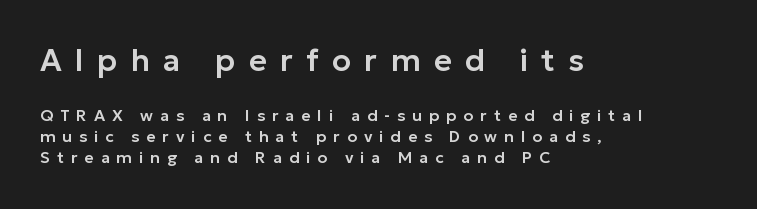
{"serif": "no", "italic": "no", "width": "normal", "stroke_contrast": "low", "x_height": "medium", "monospaced": "no", "underline": "no", "align": "left", "line_spacing": "normal", "line_spacing_ratio": 1.31, "letter_spacing": "wide", "letter_spacing_em": 0.43, "larger_block": "first", "size_ratio": 1.94, "glyph_px": 31}
